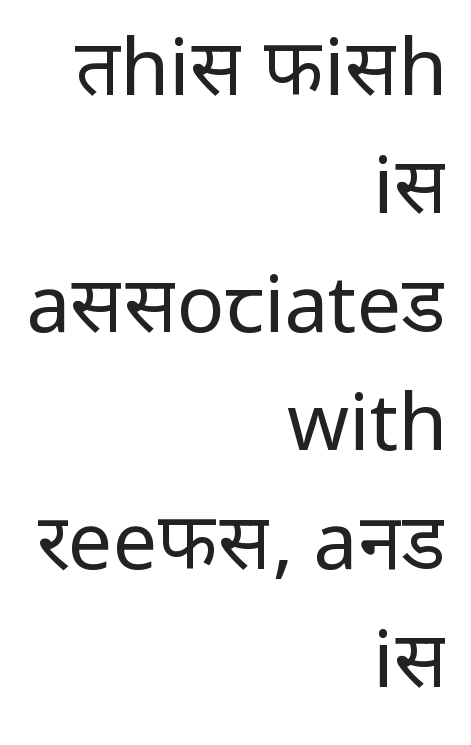
The image shows 79 px regular-weight sans-serif type, upright; set right-aligned, normal line spacing (1.5x), normal letter spacing, not underlined; low stroke contrast and a medium x-height.
